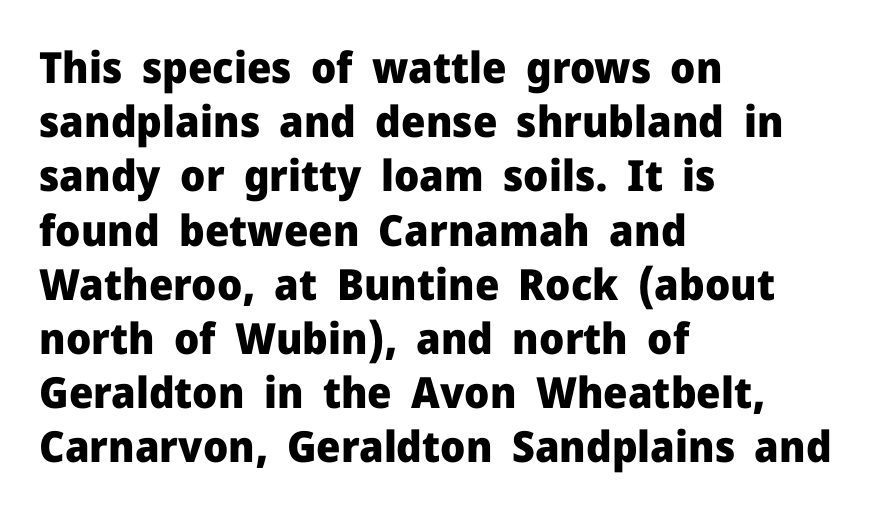
{"serif": "no", "italic": "no", "bold": "yes", "weight": "heavy", "width": "normal", "stroke_contrast": "low", "x_height": "medium", "monospaced": "no", "underline": "no", "align": "left", "line_spacing": "normal", "line_spacing_ratio": 1.26, "letter_spacing": "normal", "letter_spacing_em": 0.0, "glyph_px": 43}
